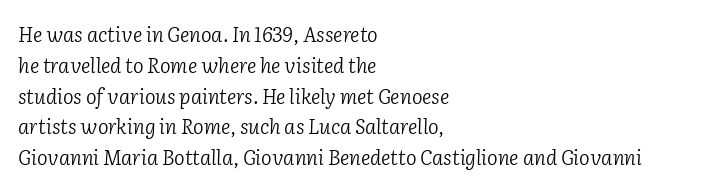
{"italic": "yes", "lean": "right", "slant_degrees": 2, "bold": "no", "underline": "no", "align": "left", "line_spacing": "normal", "line_spacing_ratio": 1.54, "letter_spacing": "normal", "letter_spacing_em": 0.0, "glyph_px": 20}
